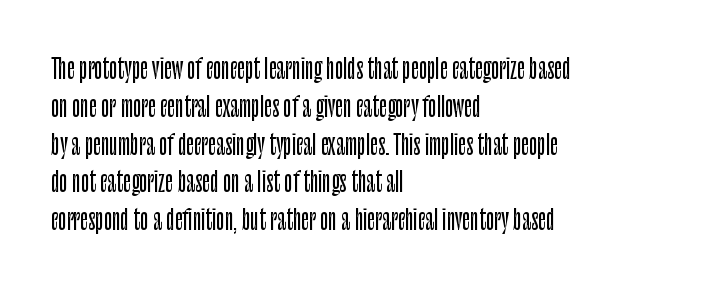
{"italic": "no", "underline": "no", "align": "left", "line_spacing": "normal", "line_spacing_ratio": 1.4, "letter_spacing": "normal", "letter_spacing_em": 0.0, "glyph_px": 27}
